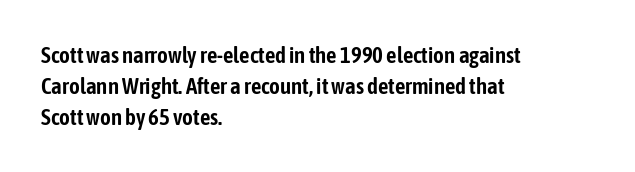
The designer left line spacing at the default. Glance below the letters and you will spot only blank space. The letters sit at their default tracking, neither squeezed nor spread. If you drew a line through each stem, it would be perfectly vertical. The compositor pushed each line to the left boundary.
